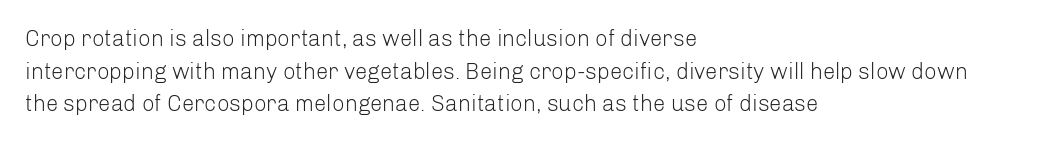
Q: Is the text bold? A: No.
Q: Is the text italic (slanted)? A: No, it is upright.
Q: Is the text underlined? A: No.
Q: How is the paragraph aligned? A: Left-aligned.
Q: Is the spacing between letters normal or unusually wide? A: Normal.
Q: Is the spacing between lines tight, normal or loose? A: Normal.
